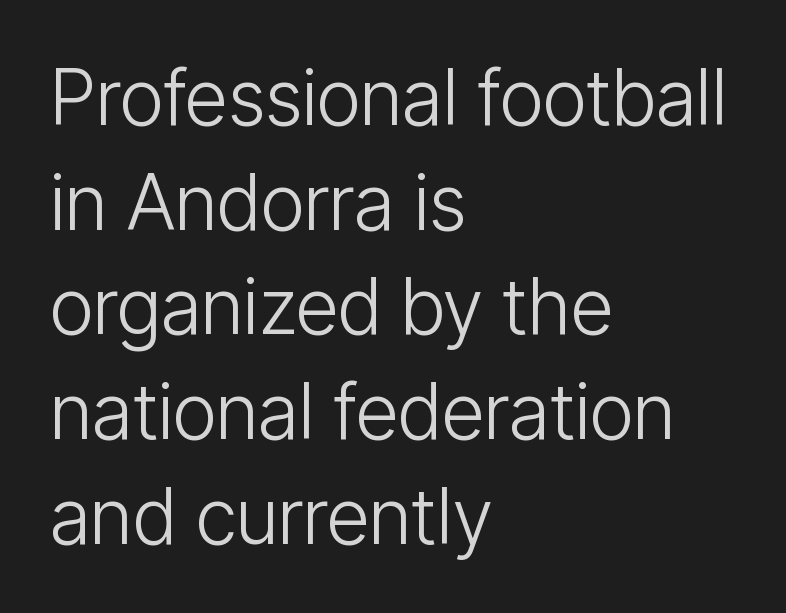
{"serif": "no", "italic": "no", "bold": "no", "weight": "light", "width": "condensed", "stroke_contrast": "low", "x_height": "medium", "monospaced": "no", "underline": "no", "align": "left", "line_spacing": "normal", "line_spacing_ratio": 1.36, "letter_spacing": "normal", "letter_spacing_em": 0.0, "glyph_px": 77}
